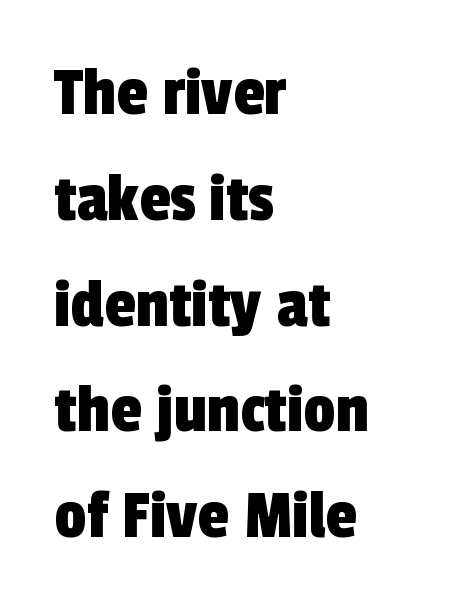
Think of a printed novel: that variable character pitch is what you see here. A typesetter would call this zero additional tracking. The rows are spaced the way most documents space them. Visually the block forms a straight wall on the left and a jagged coastline on the right. Check under the words: just untouched page.
